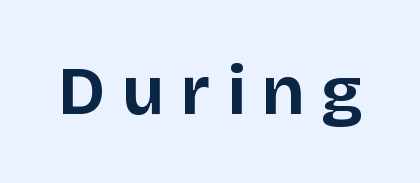
{"serif": "no", "italic": "no", "bold": "yes", "weight": "bold", "width": "normal", "stroke_contrast": "low", "x_height": "large", "monospaced": "no", "underline": "no", "letter_spacing": "wide", "letter_spacing_em": 0.24, "glyph_px": 68}
